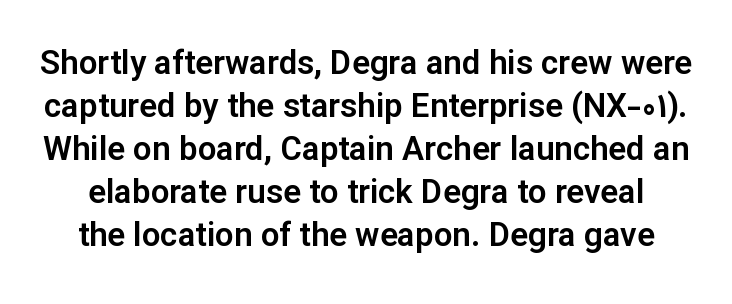
{"serif": "no", "italic": "no", "width": "normal", "stroke_contrast": "low", "x_height": "medium", "monospaced": "no", "underline": "no", "line_spacing": "normal", "line_spacing_ratio": 1.3, "letter_spacing": "normal", "letter_spacing_em": 0.0, "glyph_px": 33}
